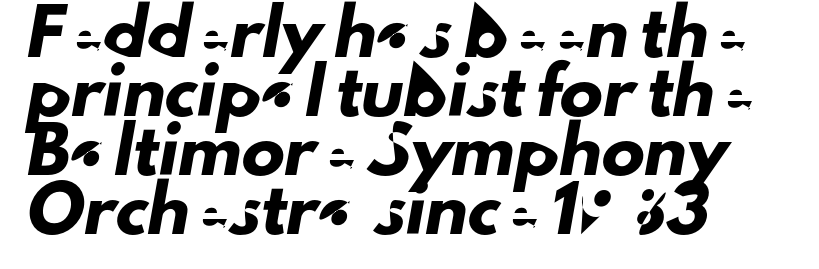
The image shows 43 px sans-serif type; set left-aligned, normal line spacing (1.37x), normal letter spacing, not underlined; low stroke contrast and a small x-height.
